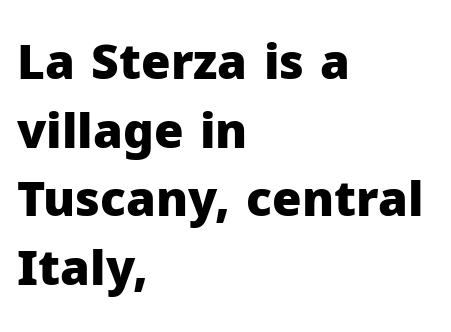
{"serif": "no", "italic": "no", "bold": "yes", "weight": "heavy", "width": "normal", "stroke_contrast": "low", "x_height": "medium", "monospaced": "no", "underline": "no", "align": "left", "line_spacing": "normal", "line_spacing_ratio": 1.43, "letter_spacing": "normal", "letter_spacing_em": 0.0, "glyph_px": 48}
